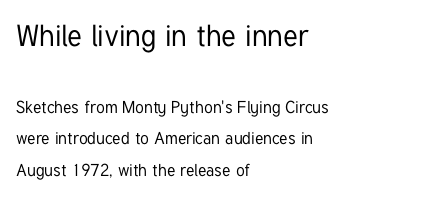
Vertical strokes here are truly vertical. Layout note: lines flush left. You can tell from the bare stems that sans-serif type was used. Descender tails drop into unmarked territory. Each letter keeps its own natural width here, so spacing adapts to shape. Character size in the leading block exceeds that of the trailing block.
